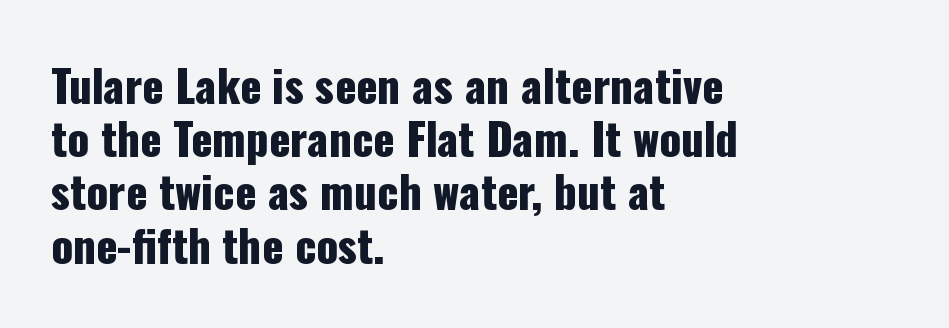
Q: Is the text italic (slanted)? A: No, it is upright.
Q: Is the typeface a serif or a sans-serif typeface? A: Sans-serif.
Q: Is the text underlined? A: No.
Q: How is the paragraph aligned? A: Left-aligned.
Q: Is the spacing between letters normal or unusually wide? A: Normal.
Q: Width (condensed, normal, or wide)? A: Condensed.
Q: Stroke contrast? A: Low.
Q: x-height? A: Medium.
Q: Monospaced? A: No.
